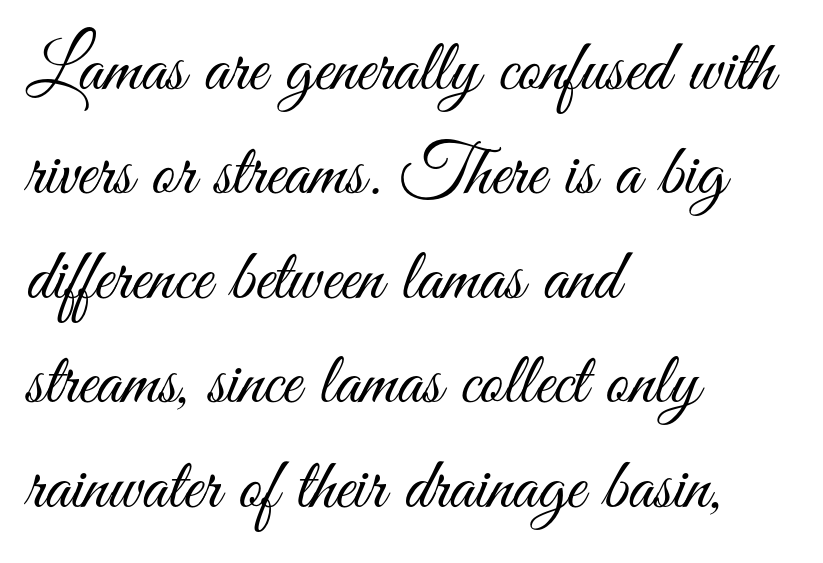
The image shows 73 px light, condensed sans-serif type; set left-aligned, normal line spacing (1.43x), normal letter spacing, not underlined; medium stroke contrast and a small x-height.
